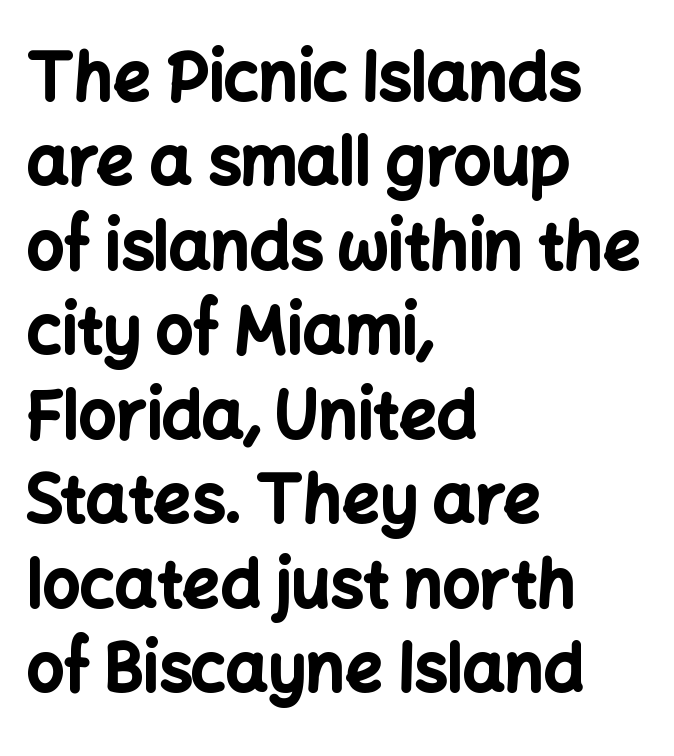
{"serif": "no", "italic": "no", "bold": "yes", "weight": "bold", "width": "normal", "stroke_contrast": "low", "x_height": "medium", "monospaced": "no", "underline": "no", "align": "left", "line_spacing": "normal", "line_spacing_ratio": 1.28, "letter_spacing": "normal", "letter_spacing_em": 0.0, "glyph_px": 66}
